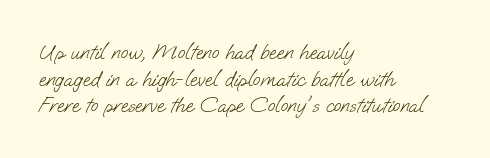
Q: Is the text bold? A: No.
Q: Is the text underlined? A: No.
Q: How is the paragraph aligned? A: Left-aligned.
Q: Is the spacing between letters normal or unusually wide? A: Normal.
